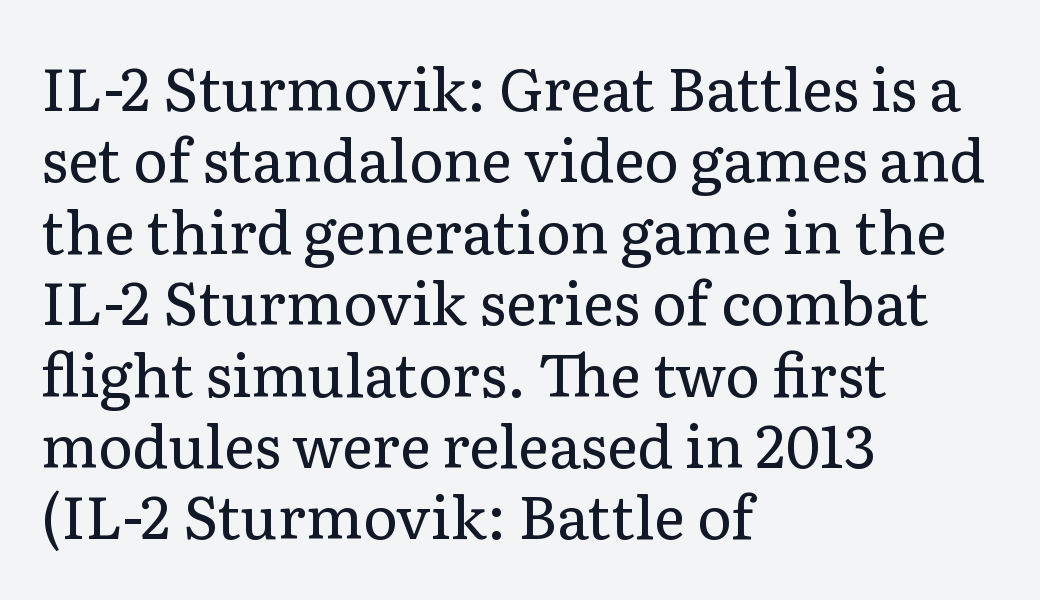
Q: Is the text bold? A: No.
Q: Is the text italic (slanted)? A: No, it is upright.
Q: Is the typeface a serif or a sans-serif typeface? A: Serif.
Q: Is the text underlined? A: No.
Q: How is the paragraph aligned? A: Left-aligned.
Q: Is the spacing between letters normal or unusually wide? A: Normal.
Q: Width (condensed, normal, or wide)? A: Normal.
Q: Stroke contrast? A: Low.
Q: x-height? A: Medium.
Q: Monospaced? A: No.
